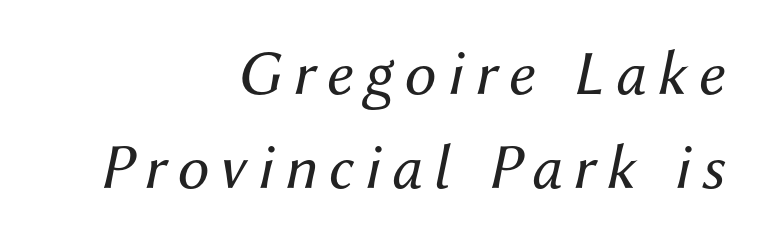
{"italic": "yes", "lean": "right", "slant_degrees": 12, "bold": "no", "weight": "regular", "width": "normal", "stroke_contrast": "medium", "x_height": "medium", "monospaced": "no", "underline": "no", "align": "right", "line_spacing": "normal", "line_spacing_ratio": 1.47, "glyph_px": 64}
